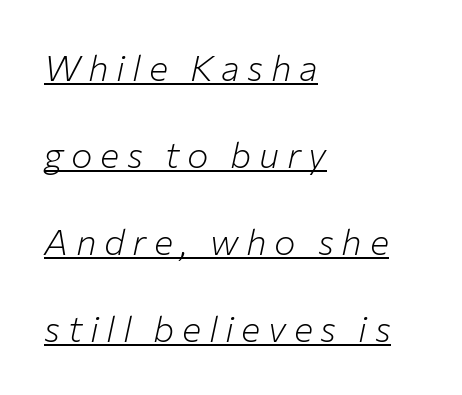
The image shows 36 px light type, italic (leaning right); set left-aligned, loose line spacing (2.42x), unusually wide letter spacing (+0.21 em), underlined; low stroke contrast and a medium x-height.
